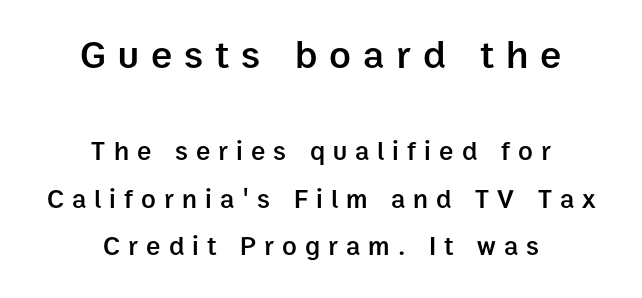
The letters advance in unequal steps, a hallmark of proportional type. Unlike italic type, these characters show no tilt at all. Typographically, this falls in the sans-serif category. The area under the type is left untouched.
